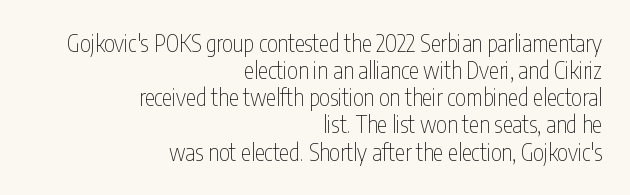
The image shows 23 px text type, upright; set right-aligned, line spacing 1.18x, normal letter spacing, not underlined.
